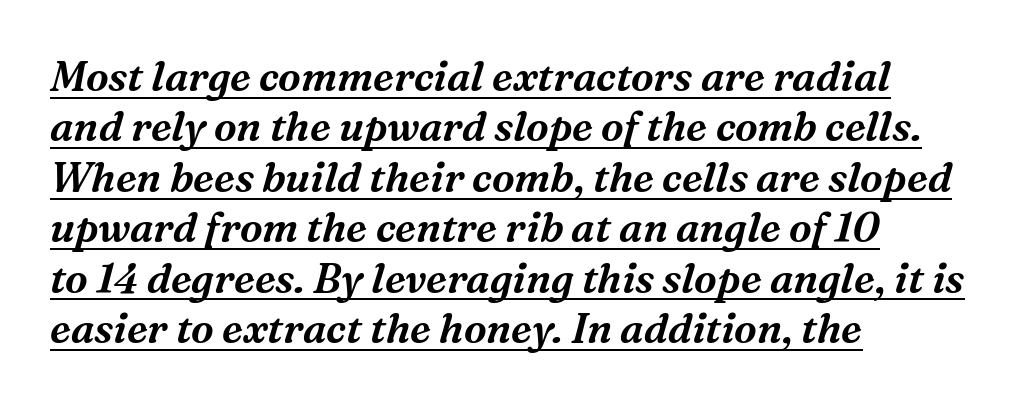
Q: Is the text italic (slanted)? A: Yes, it leans right by about 16 degrees.
Q: Is the typeface a serif or a sans-serif typeface? A: Serif.
Q: Is the text underlined? A: Yes.
Q: How is the paragraph aligned? A: Left-aligned.
Q: Is the spacing between letters normal or unusually wide? A: Normal.
Q: Width (condensed, normal, or wide)? A: Normal.
Q: Stroke contrast? A: Medium.
Q: x-height? A: Medium.
Q: Monospaced? A: No.
